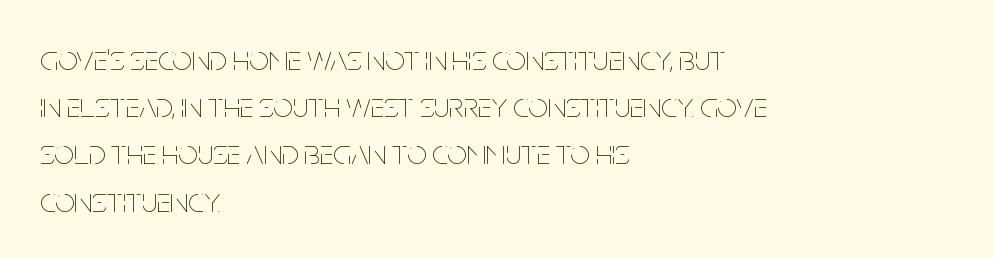
Looks like regular typesetting: each glyph gets only the width it needs. Upright lettering throughout. A student would call this left alignment; a typographer would say flush left, rag right. The letters look calm and open, with moderate or lighter stems. Observe the ordinary spacing: letters are neighbours, not strangers. The gap between lines stays unmarked.
